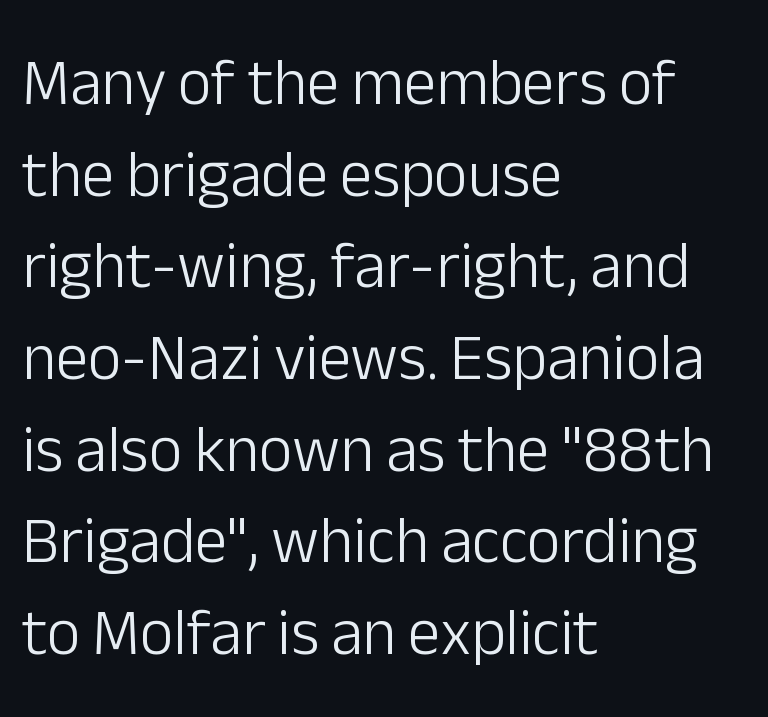
The image shows 65 px light sans-serif type, upright; set left-aligned, normal line spacing (1.41x), normal letter spacing, not underlined; low stroke contrast and a medium x-height.
